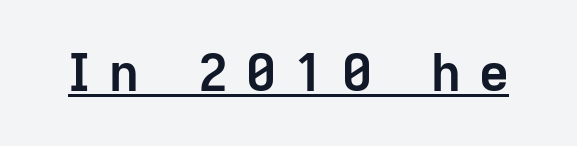
The image shows 52 px semibold sans-serif type, upright; set unusually wide letter spacing (+0.35 em), underlined; low stroke contrast and a medium x-height.
